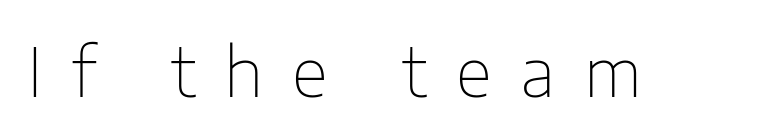
{"serif": "no", "italic": "no", "bold": "no", "weight": "thin", "width": "normal", "stroke_contrast": "low", "x_height": "medium", "monospaced": "no", "underline": "no", "letter_spacing": "wide", "letter_spacing_em": 0.43, "glyph_px": 67}
